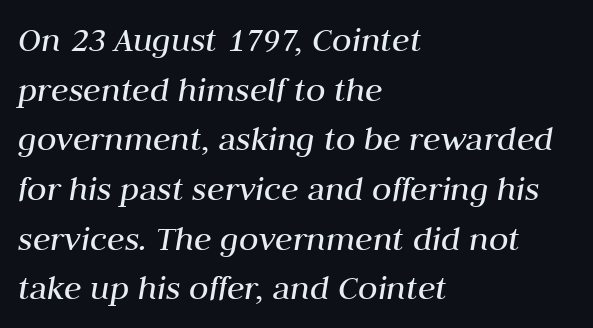
Q: Is the text bold? A: No.
Q: Is the text italic (slanted)? A: Yes, it leans right by about 10 degrees.
Q: Is the text underlined? A: No.
Q: How is the paragraph aligned? A: Left-aligned.
Q: Is the spacing between letters normal or unusually wide? A: Normal.
Q: Is the spacing between lines tight, normal or loose? A: Normal.
Q: Width (condensed, normal, or wide)? A: Normal.
Q: Stroke contrast? A: Medium.
Q: x-height? A: Medium.
Q: Monospaced? A: No.
